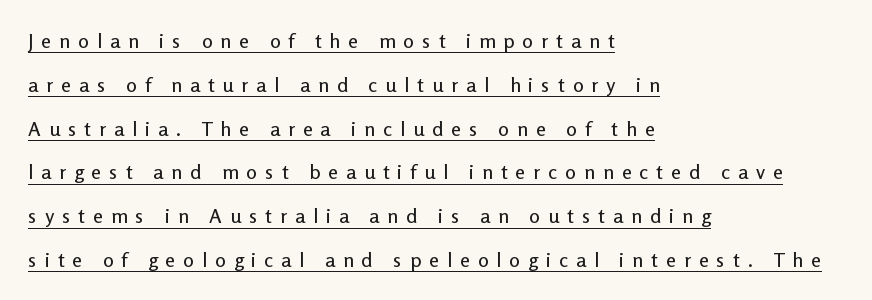
Q: Is the text italic (slanted)? A: No, it is upright.
Q: Is the text underlined? A: Yes.
Q: How is the paragraph aligned? A: Left-aligned.
Q: Is the spacing between letters normal or unusually wide? A: Unusually wide.
Q: Is the spacing between lines tight, normal or loose? A: Loose.
